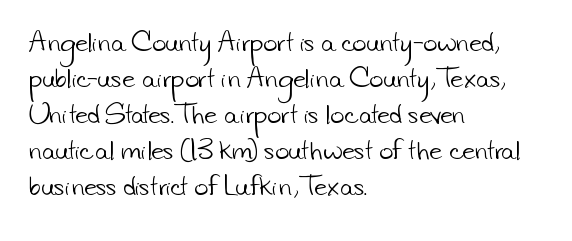
The characters are drawn with everyday or finer stroke widths. This sample is left-justified, so line endings fall wherever the words run out. Successive baselines arrive at the customary interval. Short note: letters normally spaced.
